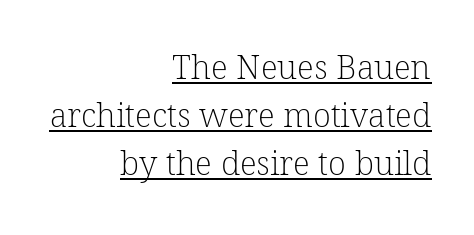
Leading: standard. I'd call this a serif setting — the letters wear small feet. Compared with a flush-left layout, this one pins lines to the opposite, right side. The horizontal fit of the characters is conventional and even. The letters look calm and open, with moderate or lighter stems.
